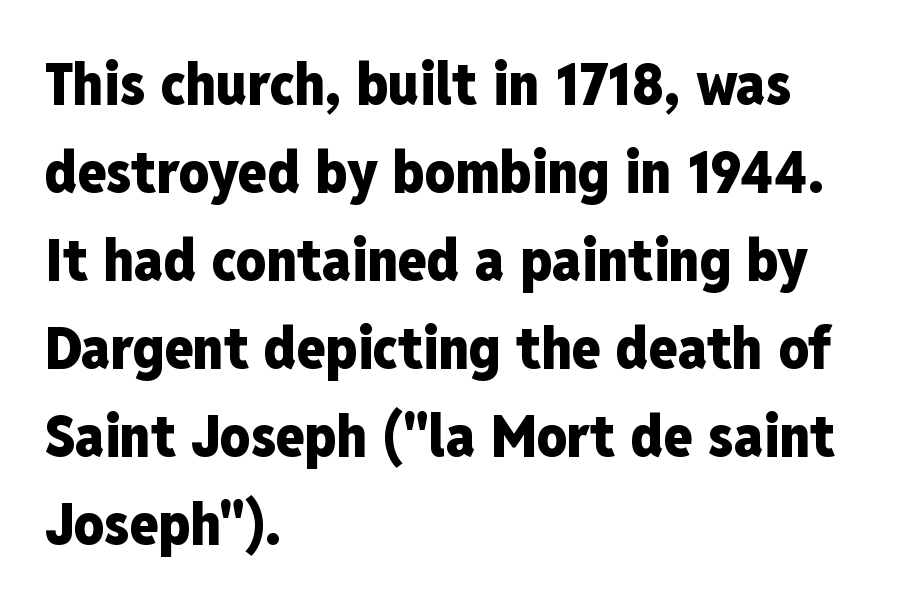
Heavy, bold letterforms. The type family on display is of the sans-serif kind. Words float on clear page, feet unadorned. Baseline-to-baseline distance is the conventional proportion of letter height. A typesetter would call this proportional, since set widths differ per character. Does extra space separate the letters? No, they use regular spacing.
